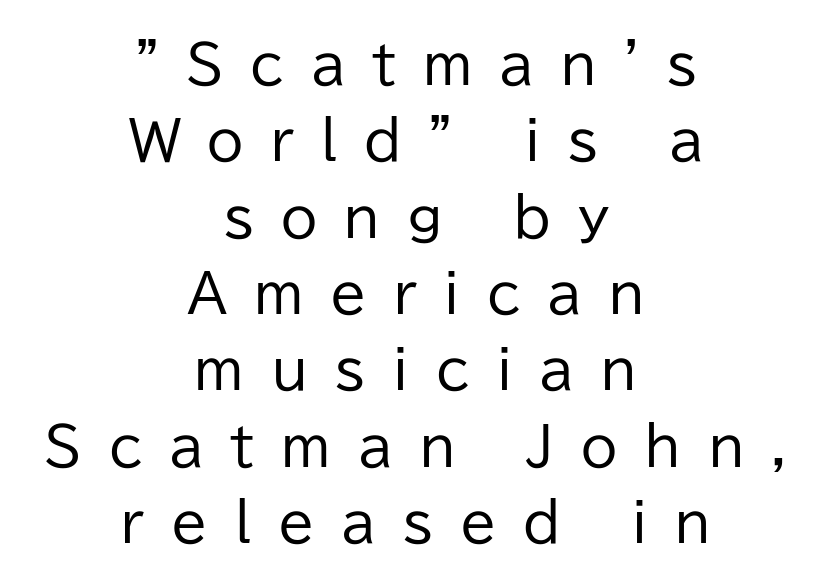
Q: Is the text bold? A: No.
Q: Is the text italic (slanted)? A: No, it is upright.
Q: Is the typeface a serif or a sans-serif typeface? A: Sans-serif.
Q: Is the text underlined? A: No.
Q: How is the paragraph aligned? A: Centered.
Q: Is the spacing between letters normal or unusually wide? A: Unusually wide.
Q: Is the spacing between lines tight, normal or loose? A: Normal.
Q: Width (condensed, normal, or wide)? A: Normal.
Q: Stroke contrast? A: Low.
Q: x-height? A: Medium.
Q: Monospaced? A: No.
